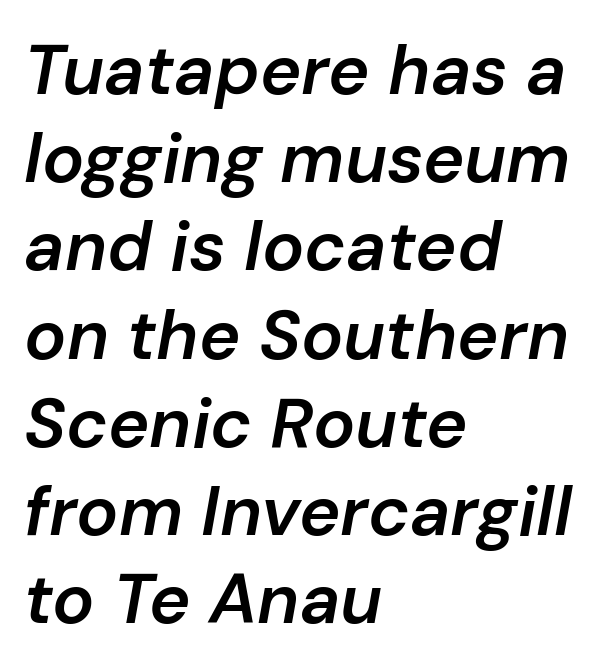
{"italic": "yes", "lean": "right", "slant_degrees": 10, "bold": "semi", "weight": "semibold", "width": "normal", "stroke_contrast": "low", "x_height": "medium", "monospaced": "no", "underline": "no", "align": "left", "line_spacing": "normal", "line_spacing_ratio": 1.26, "letter_spacing": "normal", "letter_spacing_em": 0.0, "glyph_px": 70}
